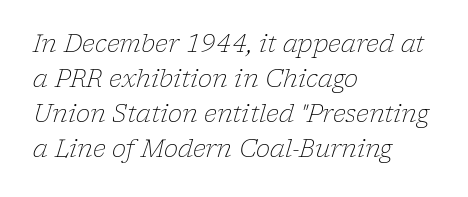
Compared with a typical body face, this is equally light or lighter still. Nobody drew a line under any word here. Italic? Definitely — the glyphs are oblique. The passage shown has conventional tracking throughout. Typeset ragged right — the left edge is the straight one. The passage shown stacks its lines at a standard gap.
